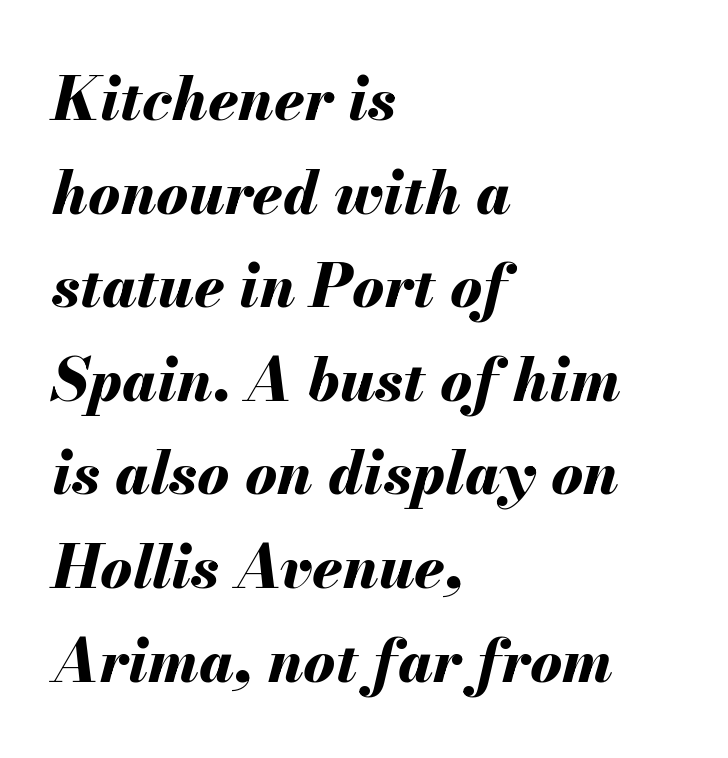
You could not count columns in this text — the font is proportionally spaced. Every row of glyphs begins at an identical x-position on the left. The letters are bold, with thick, heavy strokes. Looking at the ascenders, they clearly lean. Check under the words: just untouched page.
